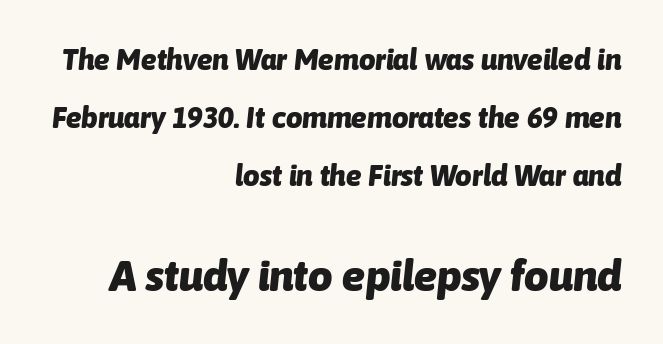
Q: Is the text bold? A: Yes.
Q: Is the text italic (slanted)? A: Yes, it leans right by about 6 degrees.
Q: Is the text underlined? A: No.
Q: How is the paragraph aligned? A: Right-aligned.
Q: Is the spacing between letters normal or unusually wide? A: Normal.
Q: Is the spacing between lines tight, normal or loose? A: Loose.
Q: Which block of text is set in a larger size, the first (top) or the second (bottom)? A: The second (bottom) one.
Q: Width (condensed, normal, or wide)? A: Normal.
Q: Stroke contrast? A: Low.
Q: x-height? A: Medium.
Q: Monospaced? A: No.
